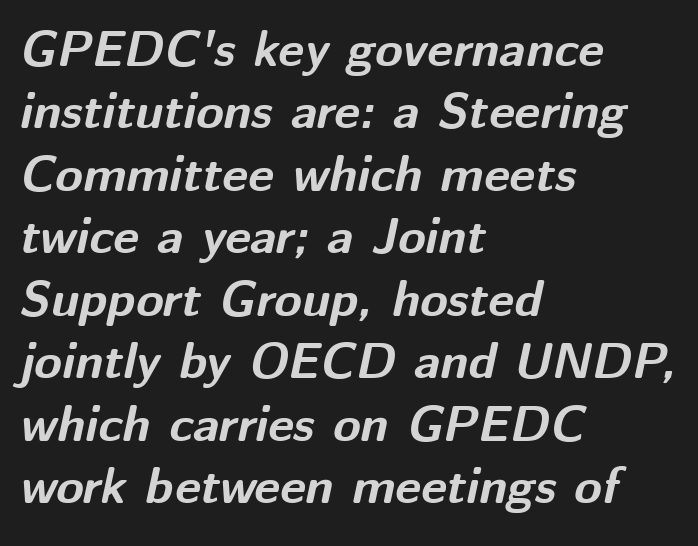
The image shows 50 px bold type, italic (leaning right); set left-aligned, normal line spacing (1.25x), normal letter spacing, not underlined; medium stroke contrast and a medium x-height.
